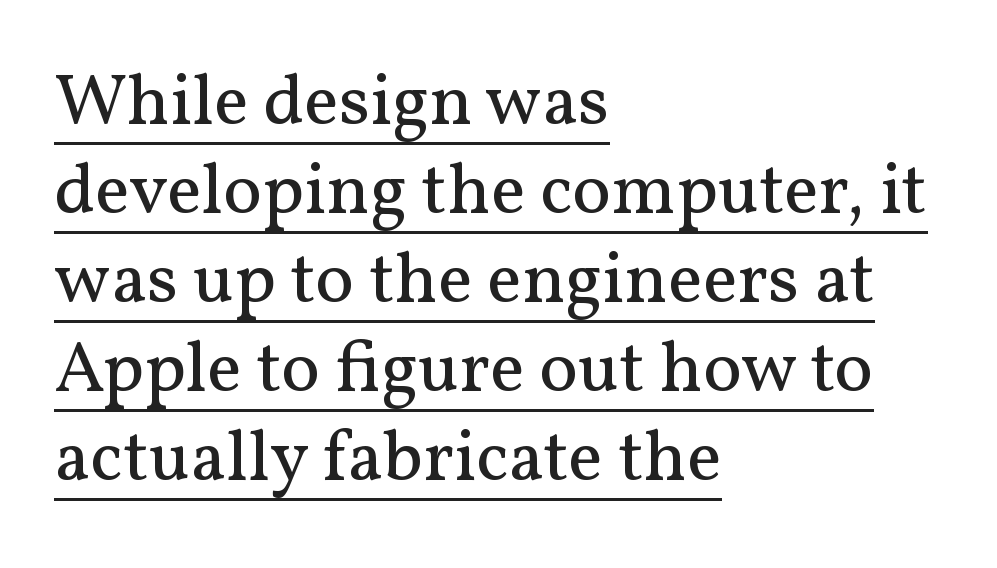
Q: Is the text bold? A: No.
Q: Is the text italic (slanted)? A: No, it is upright.
Q: Is the typeface a serif or a sans-serif typeface? A: Serif.
Q: Is the text underlined? A: Yes.
Q: How is the paragraph aligned? A: Left-aligned.
Q: Is the spacing between letters normal or unusually wide? A: Normal.
Q: Width (condensed, normal, or wide)? A: Normal.
Q: Stroke contrast? A: Medium.
Q: x-height? A: Medium.
Q: Monospaced? A: No.
